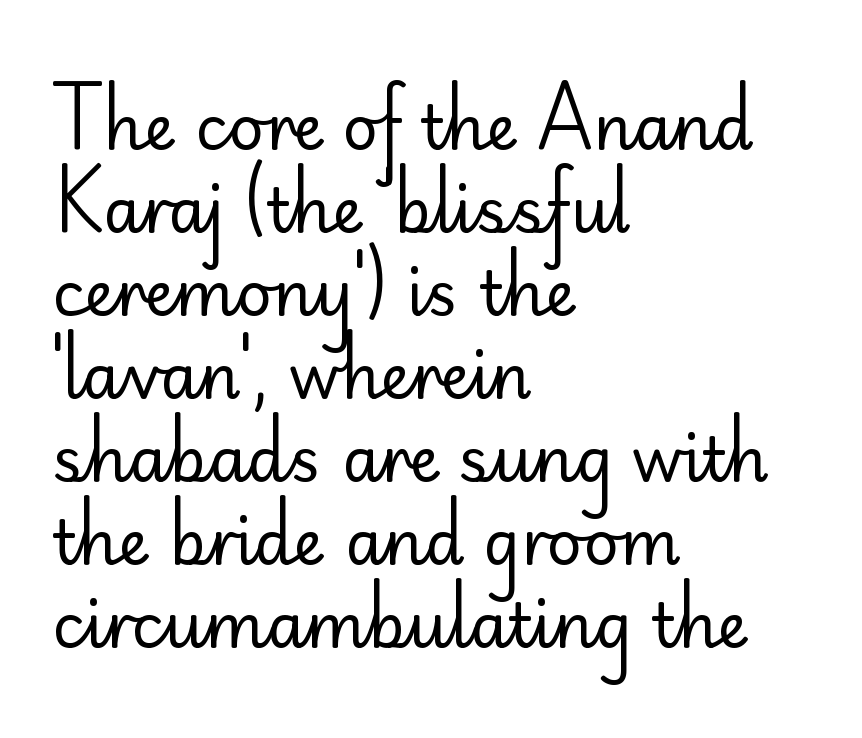
The image shows 62 px regular-weight sans-serif type, upright; set left-aligned, normal line spacing (1.34x), normal letter spacing, not underlined; low stroke contrast and a small x-height.
